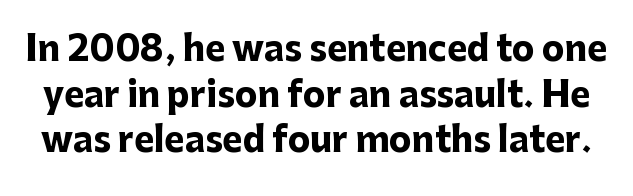
The gap between lines stays unmarked. Nope, no serifs anywhere on these letters. This block has exactly the height ordinary leading produces. The passage shown is emphatically bold.
